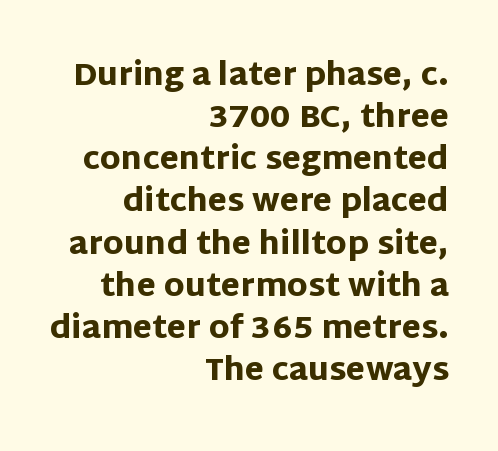
{"serif": "no", "italic": "no", "bold": "yes", "weight": "heavy", "width": "normal", "stroke_contrast": "low", "x_height": "large", "monospaced": "no", "underline": "no", "align": "right", "line_spacing": "normal", "line_spacing_ratio": 1.36, "letter_spacing": "normal", "letter_spacing_em": 0.0, "glyph_px": 31}
